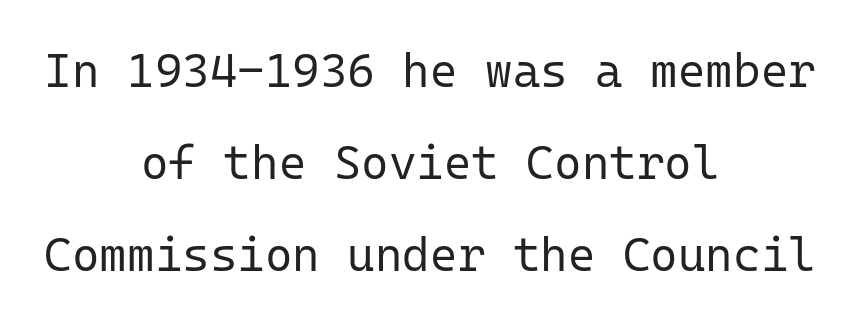
The image shows 47 px regular-weight sans-serif type, upright, monospaced; set centered, loose line spacing (1.96x), normal letter spacing, not underlined; low stroke contrast and a medium x-height.
